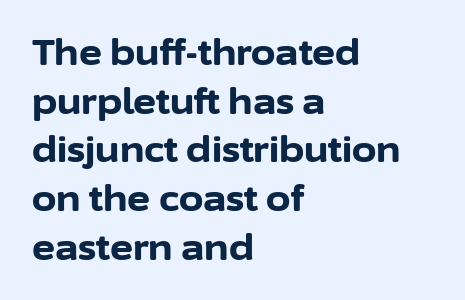
Q: Is the text bold? A: Yes.
Q: Is the text italic (slanted)? A: No, it is upright.
Q: Is the typeface a serif or a sans-serif typeface? A: Sans-serif.
Q: Is the text underlined? A: No.
Q: How is the paragraph aligned? A: Left-aligned.
Q: Is the spacing between letters normal or unusually wide? A: Normal.
Q: Is the spacing between lines tight, normal or loose? A: Normal.
Q: Width (condensed, normal, or wide)? A: Normal.
Q: Stroke contrast? A: Low.
Q: x-height? A: Medium.
Q: Monospaced? A: No.
